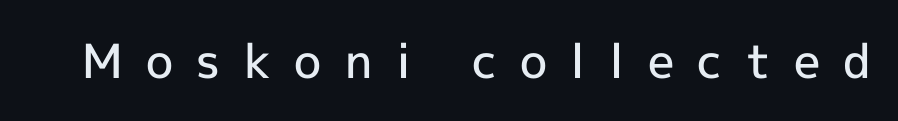
You could only call the tracking loose — the letters float apart. You can tell it's not italic because the verticals are truly vertical. The foot of each line stays bare and open. A typesetter would label this face a sans. Do the characters align in a grid? No, the font is proportional.
